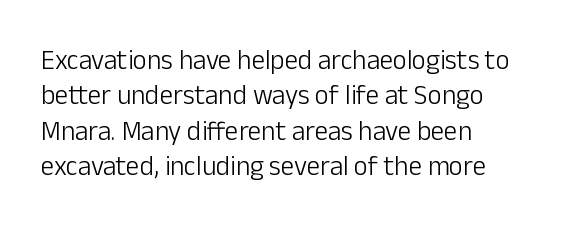
The image shows 27 px text type, upright; set left-aligned, normal line spacing (1.31x), normal letter spacing, not underlined.
